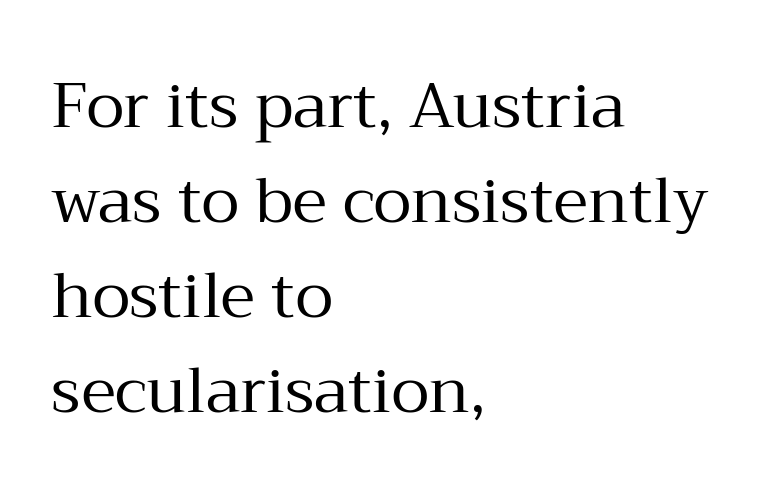
Does extra space separate the letters? No, they use regular spacing. This is roman type, the default non-slanted kind. The leading is moderate, giving the passage an even texture. Words float on clear page, feet unadorned.
